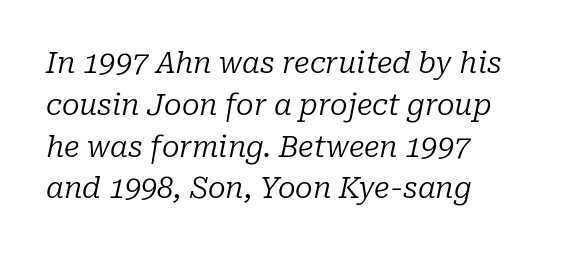
The image shows 29 px regular-weight serif type, italic (leaning right); set left-aligned, normal line spacing (1.44x), normal letter spacing, not underlined; low stroke contrast and a medium x-height.
